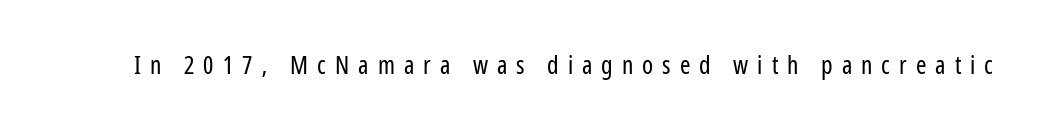
Q: Is the text bold? A: No.
Q: Is the text italic (slanted)? A: No, it is upright.
Q: Is the text underlined? A: No.
Q: Is the spacing between letters normal or unusually wide? A: Unusually wide.
